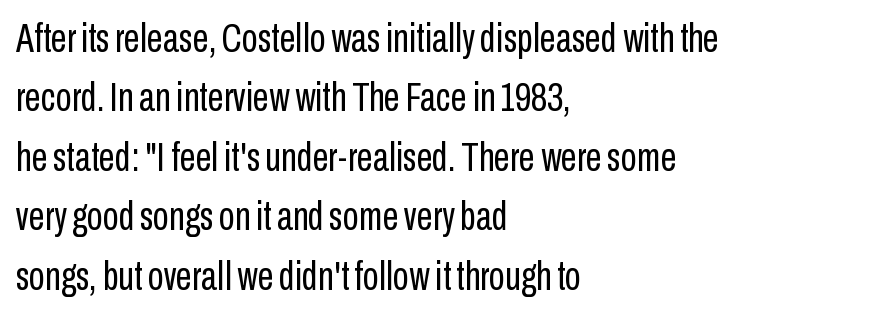
{"serif": "no", "italic": "no", "bold": "no", "weight": "regular", "width": "condensed", "stroke_contrast": "low", "x_height": "medium", "monospaced": "no", "underline": "no", "align": "left", "line_spacing": "normal", "line_spacing_ratio": 1.45, "letter_spacing": "normal", "letter_spacing_em": 0.0, "glyph_px": 41}
